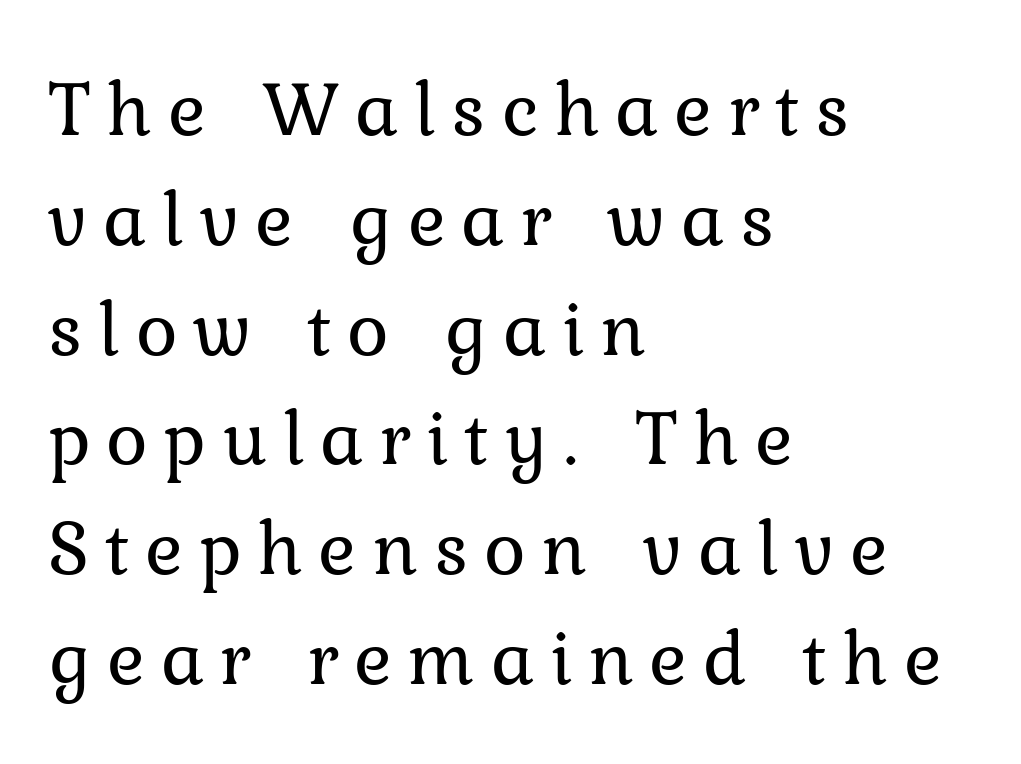
The image shows 79 px regular-weight serif type, upright; set left-aligned, normal line spacing (1.39x), unusually wide letter spacing (+0.2 em), not underlined; low stroke contrast and a medium x-height.
